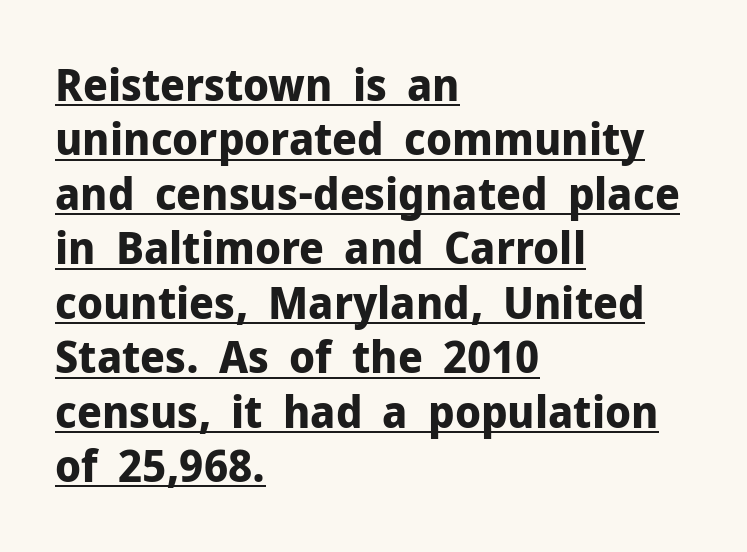
Q: Is the text bold? A: Yes.
Q: Is the text italic (slanted)? A: No, it is upright.
Q: Is the typeface a serif or a sans-serif typeface? A: Sans-serif.
Q: Is the text underlined? A: Yes.
Q: How is the paragraph aligned? A: Left-aligned.
Q: Is the spacing between letters normal or unusually wide? A: Normal.
Q: Width (condensed, normal, or wide)? A: Normal.
Q: Stroke contrast? A: Low.
Q: x-height? A: Medium.
Q: Monospaced? A: No.
